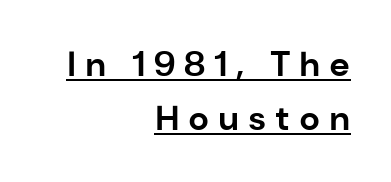
The image shows 35 px bold sans-serif type, upright; set right-aligned, normal line spacing (1.53x), unusually wide letter spacing (+0.25 em), underlined; low stroke contrast and a medium x-height.
